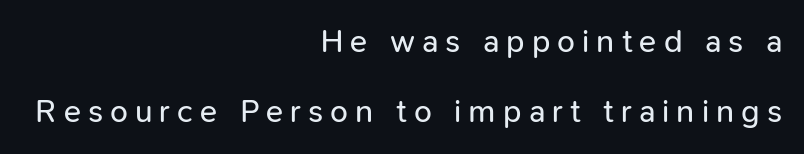
{"serif": "no", "italic": "no", "bold": "no", "weight": "regular", "width": "normal", "stroke_contrast": "low", "x_height": "medium", "monospaced": "no", "underline": "no", "align": "right", "line_spacing": "loose", "line_spacing_ratio": 2.19, "letter_spacing": "wide", "letter_spacing_em": 0.22, "glyph_px": 32}
